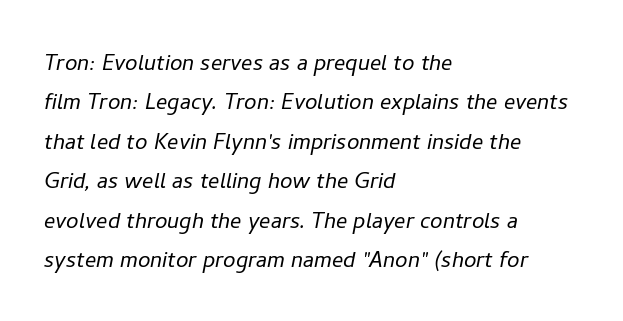
The image shows 28 px light type, italic (leaning right); set left-aligned, normal line spacing (1.41x), normal letter spacing, not underlined; low stroke contrast and a medium x-height.
